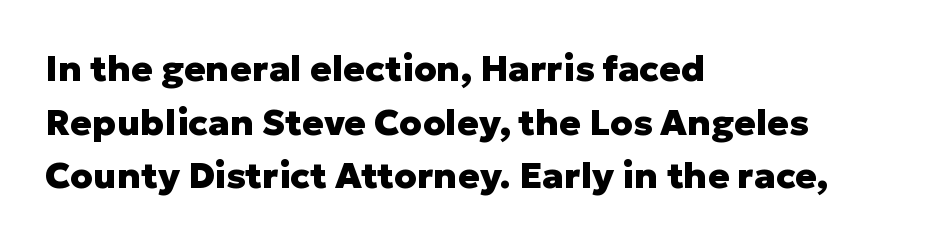
Q: Is the text bold? A: Yes.
Q: Is the text italic (slanted)? A: No, it is upright.
Q: Is the typeface a serif or a sans-serif typeface? A: Sans-serif.
Q: Is the text underlined? A: No.
Q: How is the paragraph aligned? A: Left-aligned.
Q: Is the spacing between letters normal or unusually wide? A: Normal.
Q: Is the spacing between lines tight, normal or loose? A: Normal.
Q: Width (condensed, normal, or wide)? A: Normal.
Q: Stroke contrast? A: Low.
Q: x-height? A: Medium.
Q: Monospaced? A: No.
